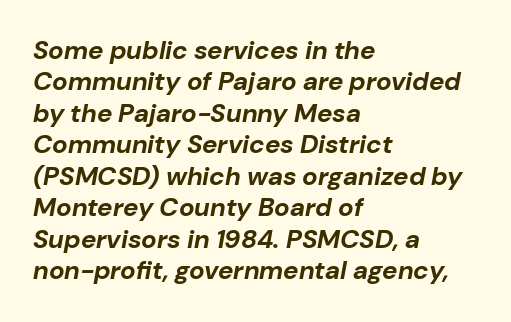
{"italic": "yes", "lean": "right", "slant_degrees": 10, "bold": "yes", "underline": "no", "align": "left", "line_spacing_ratio": 1.21, "letter_spacing": "normal", "letter_spacing_em": 0.0, "glyph_px": 26}
